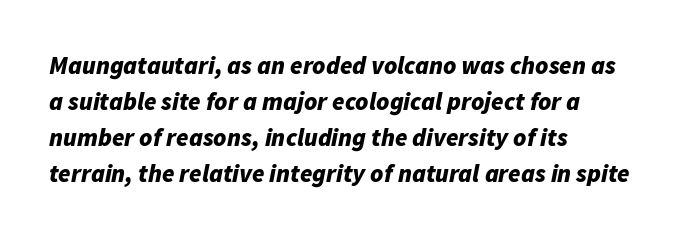
Only glyphs here, with clear space below each row. Bold? Absolutely — the strokes are thick and heavy. Letter spacing: default. The typography opts for an oblique posture over an upright one. Interline gaps are of average width in this sample.
